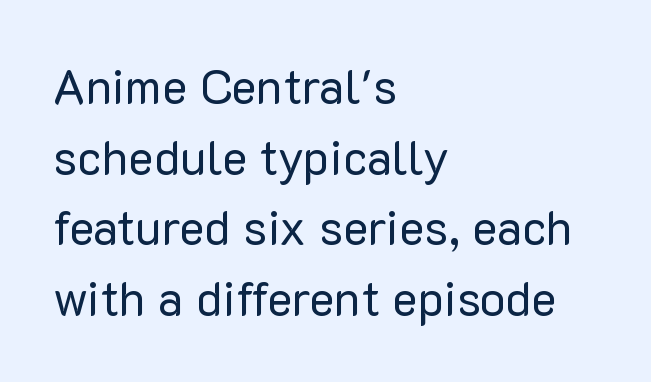
Q: Is the text bold? A: No.
Q: Is the text italic (slanted)? A: No, it is upright.
Q: Is the typeface a serif or a sans-serif typeface? A: Sans-serif.
Q: Is the text underlined? A: No.
Q: How is the paragraph aligned? A: Left-aligned.
Q: Is the spacing between letters normal or unusually wide? A: Normal.
Q: Is the spacing between lines tight, normal or loose? A: Normal.
Q: Width (condensed, normal, or wide)? A: Normal.
Q: Stroke contrast? A: Low.
Q: x-height? A: Medium.
Q: Monospaced? A: No.
